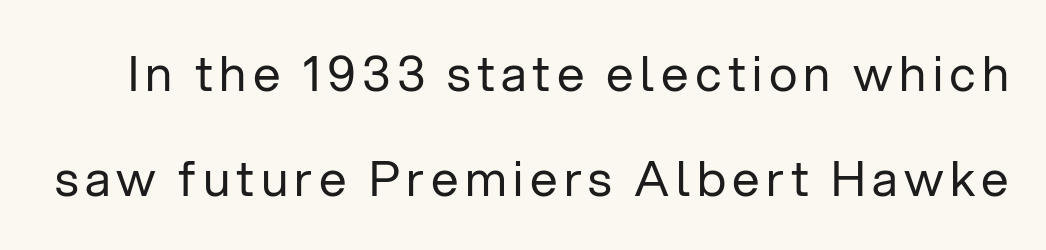
Q: Is the text bold? A: No.
Q: Is the text italic (slanted)? A: No, it is upright.
Q: Is the typeface a serif or a sans-serif typeface? A: Sans-serif.
Q: Is the text underlined? A: No.
Q: Is the spacing between lines tight, normal or loose? A: Loose.
Q: Width (condensed, normal, or wide)? A: Normal.
Q: Stroke contrast? A: Low.
Q: x-height? A: Medium.
Q: Monospaced? A: No.
